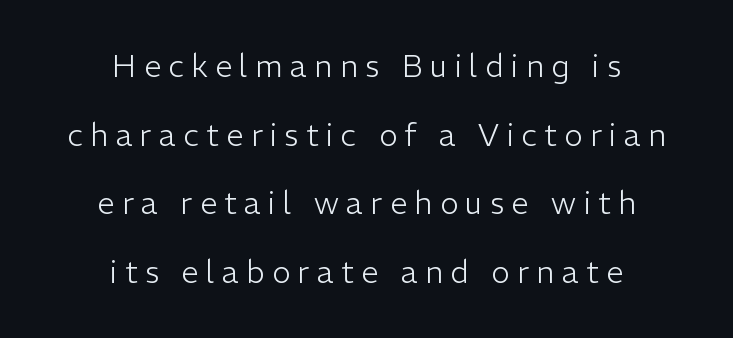
{"serif": "no", "italic": "no", "bold": "no", "weight": "light", "width": "normal", "stroke_contrast": "low", "x_height": "medium", "monospaced": "no", "underline": "no", "align": "center", "line_spacing": "loose", "line_spacing_ratio": 2.21, "letter_spacing": "wide", "letter_spacing_em": 0.24, "glyph_px": 31}
